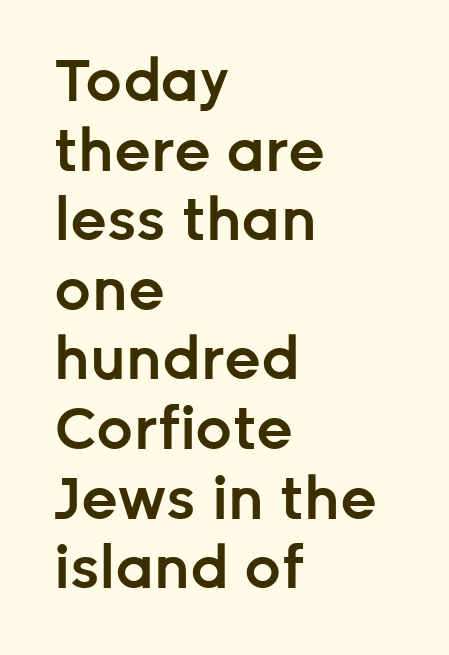
Q: Is the text bold? A: Semi-bold.
Q: Is the text italic (slanted)? A: No, it is upright.
Q: Is the typeface a serif or a sans-serif typeface? A: Sans-serif.
Q: Is the text underlined? A: No.
Q: How is the paragraph aligned? A: Left-aligned.
Q: Is the spacing between letters normal or unusually wide? A: Normal.
Q: Width (condensed, normal, or wide)? A: Normal.
Q: Stroke contrast? A: Low.
Q: x-height? A: Medium.
Q: Monospaced? A: No.
